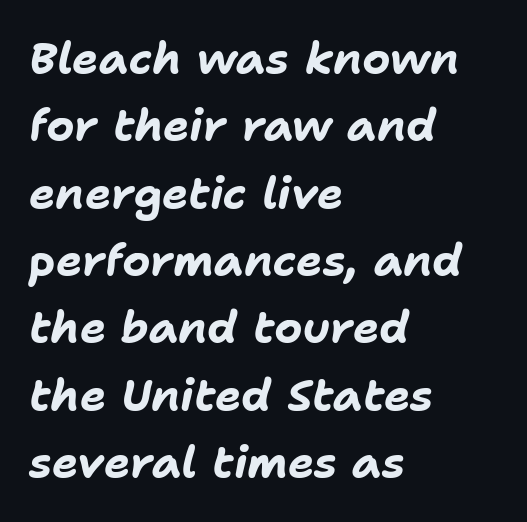
The image shows 44 px bold type, italic (leaning right); set left-aligned, normal line spacing (1.53x), normal letter spacing, not underlined; low stroke contrast and a medium x-height.
